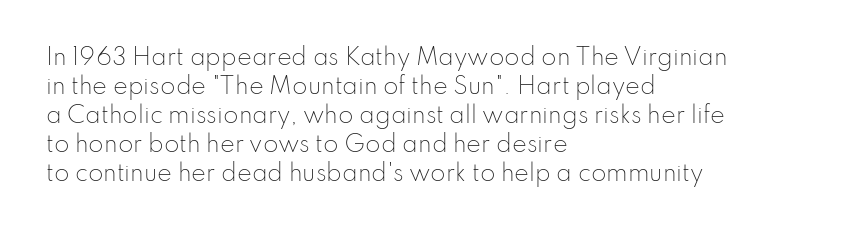
Tall strokes in this sample are plumb rather than angled. The passage shown has conventional tracking throughout. Every row of glyphs begins at an identical x-position on the left. A normal amount of white space separates one row of letters from the next. Type without underlining.
